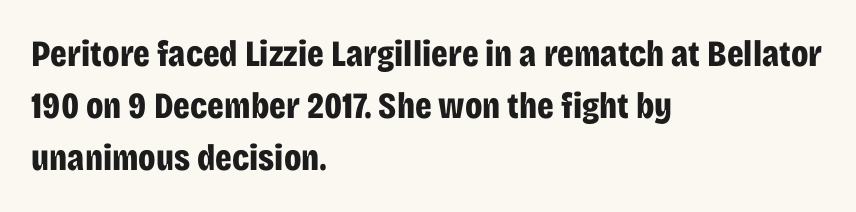
The image shows 37 px bold, condensed sans-serif type, upright; set left-aligned, normal line spacing (1.41x), normal letter spacing, not underlined; low stroke contrast and a large x-height.
